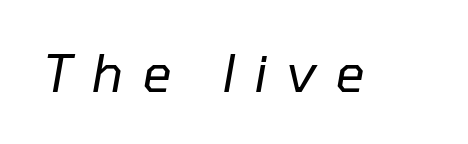
{"italic": "yes", "lean": "right", "slant_degrees": 10, "bold": "no", "weight": "regular", "width": "normal", "stroke_contrast": "low", "x_height": "medium", "monospaced": "no", "underline": "no", "letter_spacing": "wide", "letter_spacing_em": 0.38, "glyph_px": 51}
